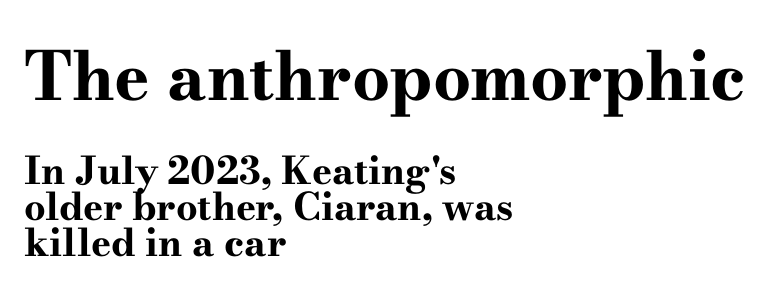
{"serif": "yes", "italic": "no", "bold": "yes", "weight": "bold", "width": "wide", "stroke_contrast": "high", "x_height": "small", "monospaced": "no", "underline": "no", "align": "left", "line_spacing": "tight", "line_spacing_ratio": 0.95, "letter_spacing": "normal", "letter_spacing_em": 0.0, "larger_block": "first", "size_ratio": 1.76, "glyph_px": 67}
